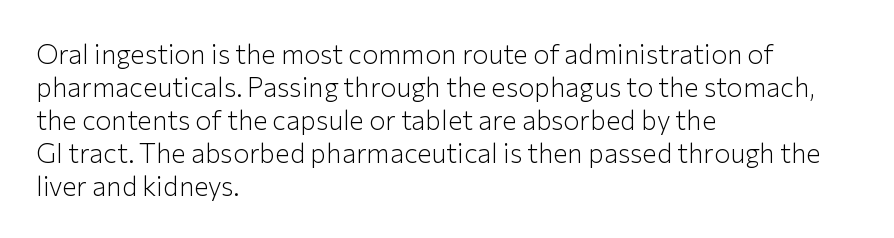
The image shows 27 px text type, upright; set left-aligned, line spacing 1.22x, normal letter spacing, not underlined.
